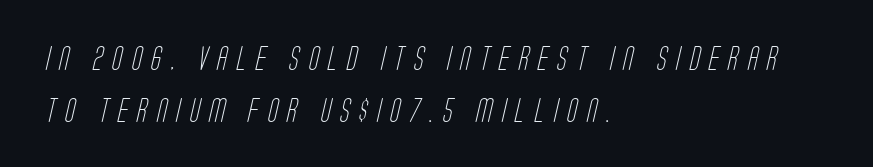
{"bold": "no", "underline": "no", "align": "left", "line_spacing": "loose", "line_spacing_ratio": 2.15, "letter_spacing": "wide", "letter_spacing_em": 0.38, "glyph_px": 24}
